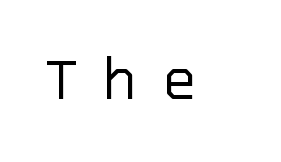
A clean baseline with only descenders dipping below it. The cut favours lightness, reaching ordinary text weight at its darkest. Upright lettering throughout. A typesetter would label this face a sans. Here the designer chose a console-style face with uniform glyph widths.
